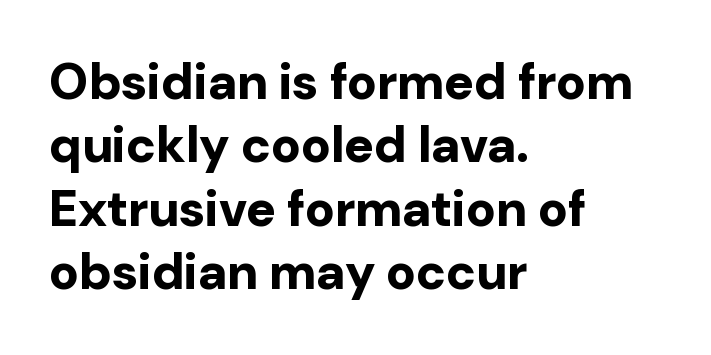
{"serif": "no", "italic": "no", "bold": "yes", "weight": "bold", "width": "normal", "stroke_contrast": "low", "x_height": "medium", "monospaced": "no", "underline": "no", "align": "left", "line_spacing": "normal", "line_spacing_ratio": 1.27, "letter_spacing": "normal", "letter_spacing_em": 0.0, "glyph_px": 50}
